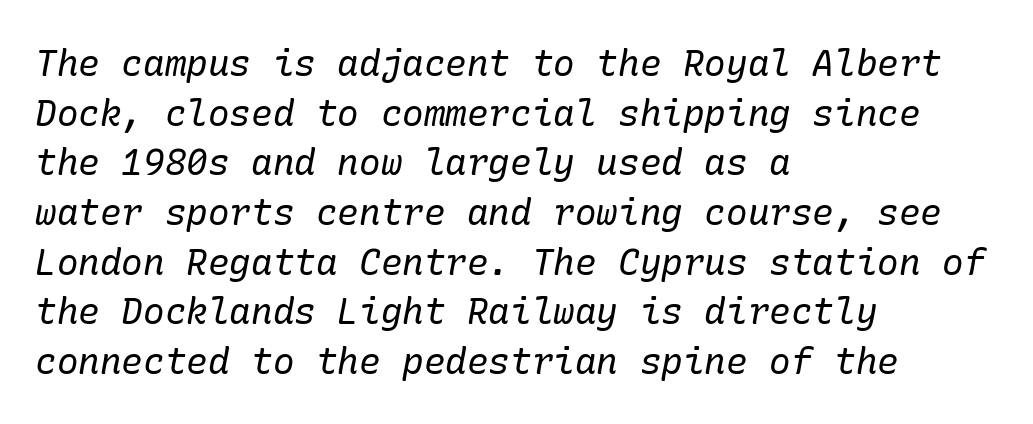
{"italic": "yes", "lean": "right", "slant_degrees": 10, "bold": "no", "weight": "regular", "width": "normal", "stroke_contrast": "low", "x_height": "medium", "underline": "no", "align": "left", "line_spacing": "normal", "line_spacing_ratio": 1.38, "letter_spacing": "normal", "letter_spacing_em": 0.0, "glyph_px": 36}
